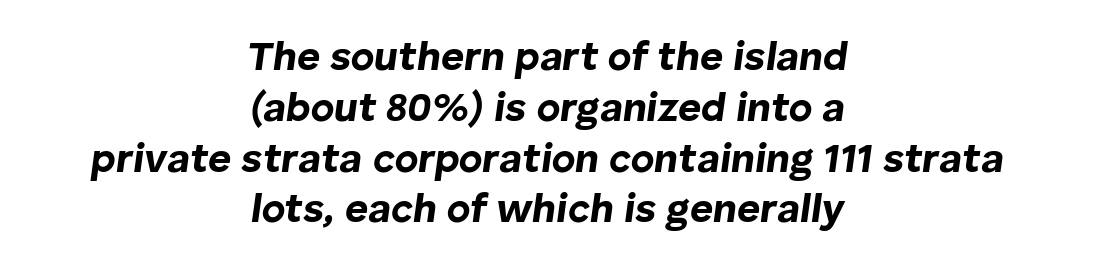
The zone under the glyphs is completely vacant. You can tell it's italic because the verticals aren't actually vertical. The passage is arranged like a title page — every line centered. This sample has the flowing, uneven cadence of proportional lettering.
